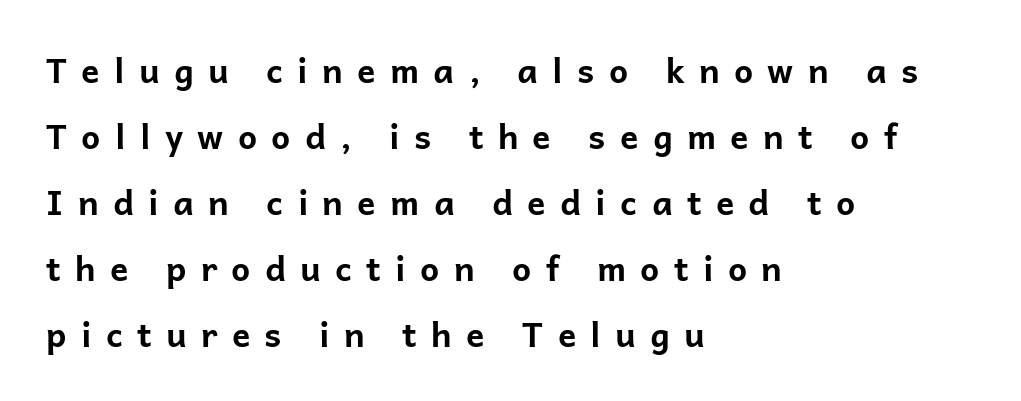
{"serif": "no", "italic": "no", "bold": "yes", "weight": "bold", "width": "normal", "stroke_contrast": "low", "x_height": "medium", "monospaced": "no", "underline": "no", "align": "left", "line_spacing": "loose", "line_spacing_ratio": 1.94, "letter_spacing": "wide", "letter_spacing_em": 0.42, "glyph_px": 34}
